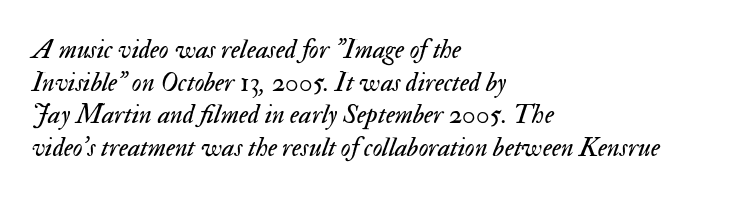
Q: Is the text bold? A: No.
Q: Is the text italic (slanted)? A: Yes, it leans right by about 17 degrees.
Q: Is the text underlined? A: No.
Q: How is the paragraph aligned? A: Left-aligned.
Q: Is the spacing between letters normal or unusually wide? A: Normal.
